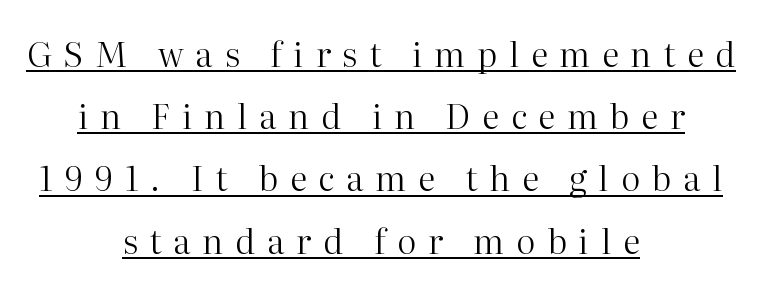
The image shows 34 px regular-weight serif type, upright; set centered, line spacing 1.83x, unusually wide letter spacing (+0.35 em), underlined; high stroke contrast and a medium x-height.
